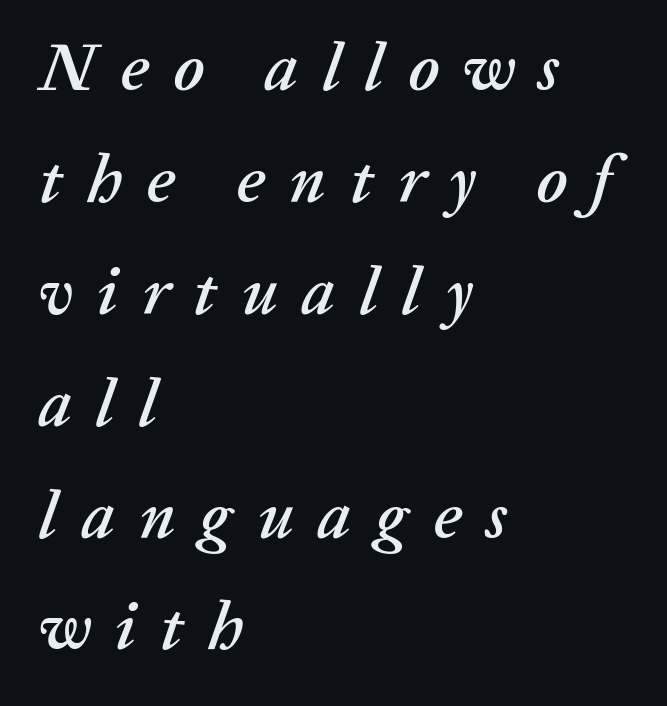
{"italic": "yes", "lean": "right", "slant_degrees": 20, "width": "normal", "stroke_contrast": "low", "x_height": "medium", "monospaced": "no", "underline": "no", "align": "left", "line_spacing": "normal", "line_spacing_ratio": 1.67, "letter_spacing": "wide", "letter_spacing_em": 0.36, "glyph_px": 67}
